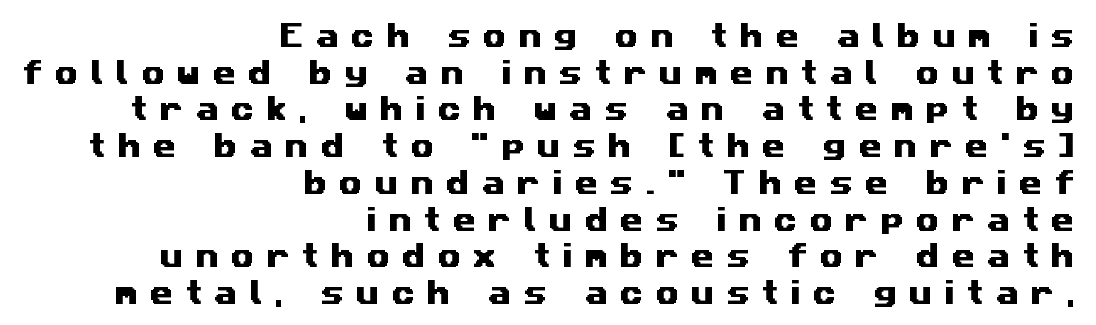
Q: Is the text underlined? A: No.
Q: How is the paragraph aligned? A: Right-aligned.
Q: Is the spacing between letters normal or unusually wide? A: Unusually wide.
Q: Is the spacing between lines tight, normal or loose? A: Normal.
